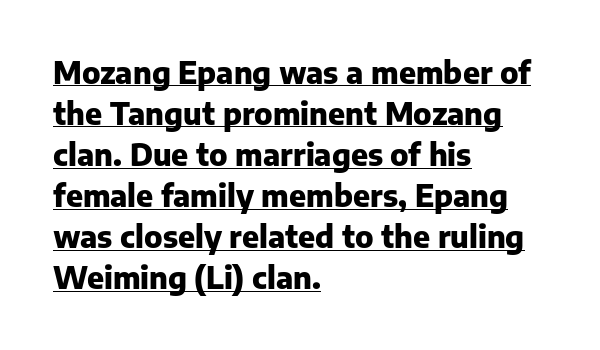
Q: Is the text bold? A: Yes.
Q: Is the text italic (slanted)? A: No, it is upright.
Q: Is the typeface a serif or a sans-serif typeface? A: Sans-serif.
Q: Is the text underlined? A: Yes.
Q: How is the paragraph aligned? A: Left-aligned.
Q: Is the spacing between letters normal or unusually wide? A: Normal.
Q: Is the spacing between lines tight, normal or loose? A: Normal.
Q: Width (condensed, normal, or wide)? A: Normal.
Q: Stroke contrast? A: Low.
Q: x-height? A: Medium.
Q: Monospaced? A: No.
